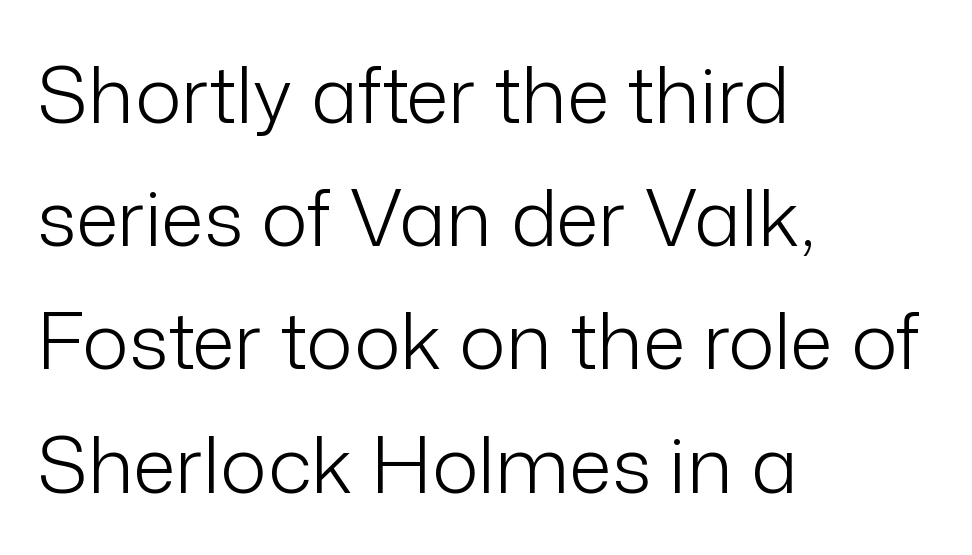
The letters carry no serifs — their stems end cleanly without finishing strokes. How are the letters spaced? Ordinarily, with no added tracking. Anything drawn beneath the words? Only blank space. Is this a fixed-width face? No — the glyphs have proportional, varying widths. The lines sit at an ordinary, default distance from one another.
